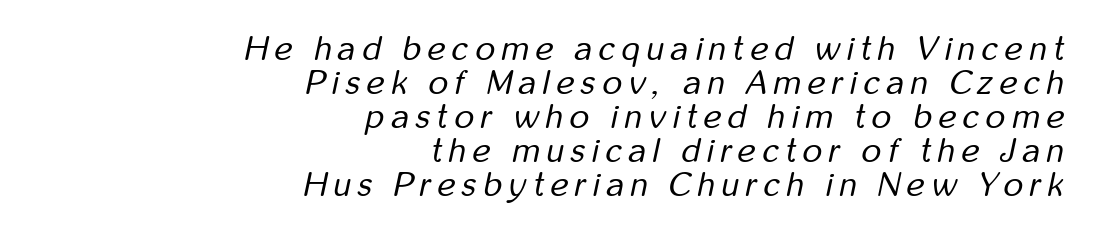
The type is letterspaced generously, with wide tracking. Underline: absent. A light-to-regular cut is what we see here. Each letter keeps its own natural width here, so spacing adapts to shape. Leading: reduced.
